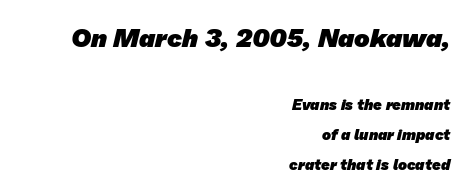
Q: Is the text bold? A: Yes.
Q: Is the text underlined? A: No.
Q: How is the paragraph aligned? A: Right-aligned.
Q: Is the spacing between letters normal or unusually wide? A: Normal.
Q: Is the spacing between lines tight, normal or loose? A: Loose.
Q: Which block of text is set in a larger size, the first (top) or the second (bottom)? A: The first (top) one.
